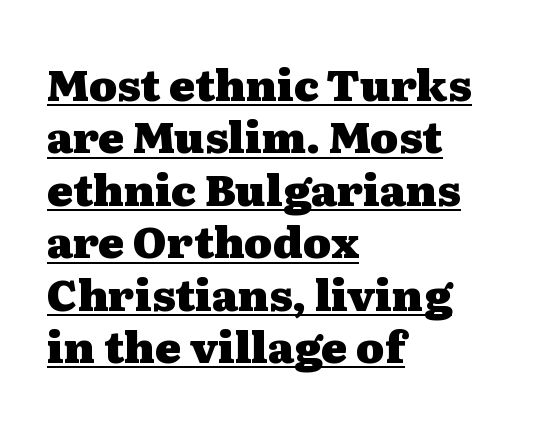
The words here are underlined. These lines are rendered in a variable-pitch font. The typesetter chose a ragged-right arrangement here. How heavy is the stroke? Heavy — this is a bold. Italic? Not at all — the glyphs are vertical.
